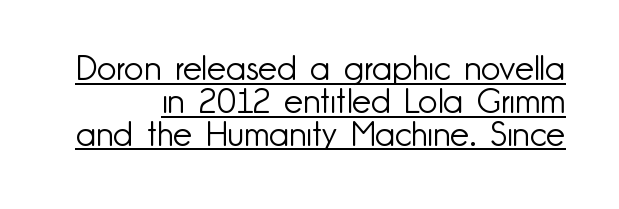
{"serif": "no", "italic": "no", "bold": "no", "weight": "light", "width": "normal", "stroke_contrast": "low", "x_height": "small", "monospaced": "no", "underline": "yes", "line_spacing": "tight", "line_spacing_ratio": 0.97, "letter_spacing": "normal", "letter_spacing_em": 0.0, "glyph_px": 34}
